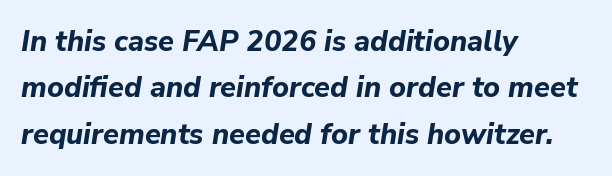
The image shows 29 px bold type, italic (leaning right); set left-aligned, normal line spacing (1.6x), normal letter spacing, not underlined; low stroke contrast and a medium x-height.
